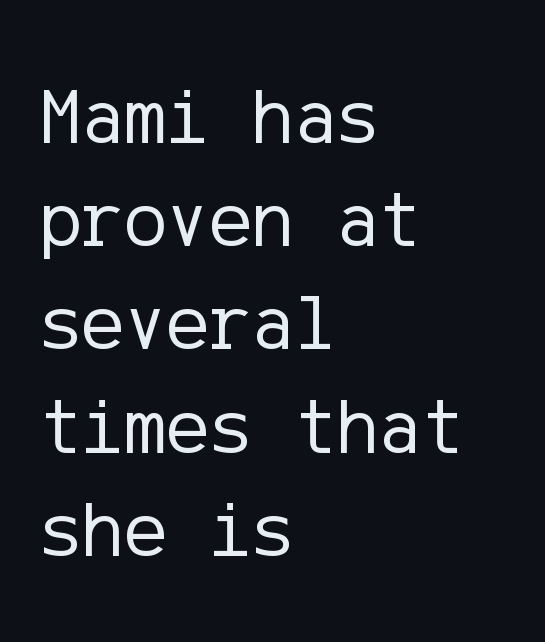
{"serif": "no", "italic": "no", "bold": "no", "weight": "regular", "width": "normal", "stroke_contrast": "low", "x_height": "medium", "underline": "no", "align": "left", "line_spacing": "normal", "line_spacing_ratio": 1.29, "letter_spacing": "normal", "letter_spacing_em": 0.0, "glyph_px": 80}
